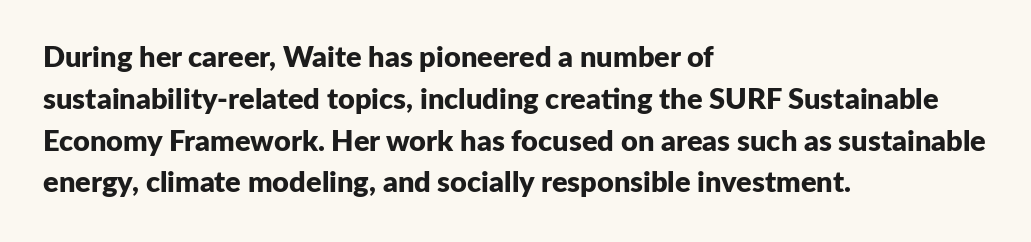
Q: Is the text bold? A: Yes.
Q: Is the text italic (slanted)? A: No, it is upright.
Q: Is the typeface a serif or a sans-serif typeface? A: Sans-serif.
Q: Is the text underlined? A: No.
Q: How is the paragraph aligned? A: Left-aligned.
Q: Is the spacing between letters normal or unusually wide? A: Normal.
Q: Is the spacing between lines tight, normal or loose? A: Normal.
Q: Width (condensed, normal, or wide)? A: Normal.
Q: Stroke contrast? A: Low.
Q: x-height? A: Medium.
Q: Monospaced? A: No.
